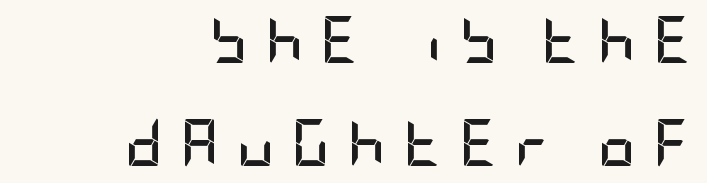
Q: Is the text bold? A: Yes.
Q: Is the text italic (slanted)? A: No, it is upright.
Q: Is the typeface a serif or a sans-serif typeface? A: Sans-serif.
Q: Is the text underlined? A: No.
Q: How is the paragraph aligned? A: Right-aligned.
Q: Is the spacing between letters normal or unusually wide? A: Unusually wide.
Q: Is the spacing between lines tight, normal or loose? A: Loose.
Q: Width (condensed, normal, or wide)? A: Condensed.
Q: Stroke contrast? A: Low.
Q: x-height? A: Large.
